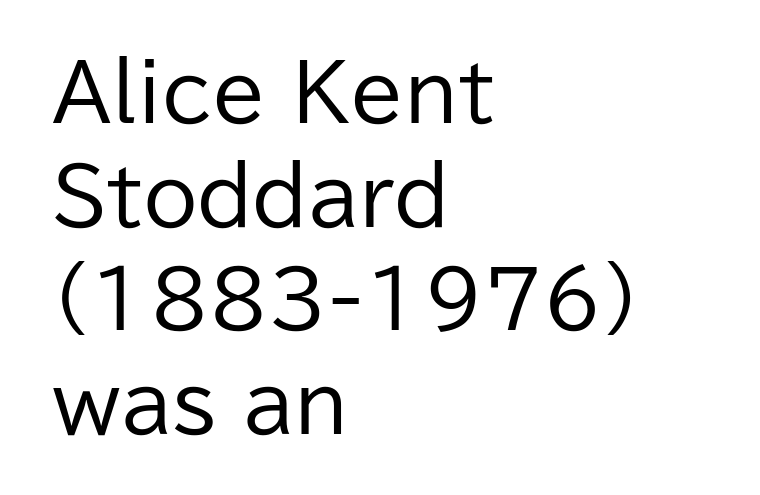
Examine the stroke ends and you'll find no serifs. Here the glyphs are tracked normally, forming tight word shapes. Think of a printed novel: that variable character pitch is what you see here. Vertical stems look standard width or narrower in stroke. The leading is moderate, giving the passage an even texture.
